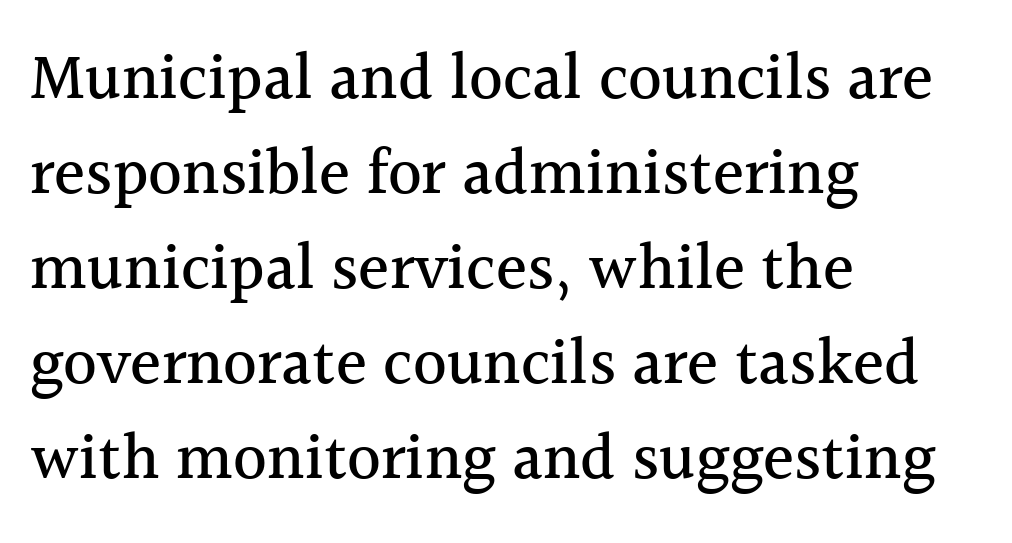
{"serif": "yes", "italic": "no", "width": "normal", "x_height": "medium", "monospaced": "no", "underline": "no", "align": "left", "line_spacing": "normal", "line_spacing_ratio": 1.46, "letter_spacing": "normal", "letter_spacing_em": 0.0, "glyph_px": 65}
